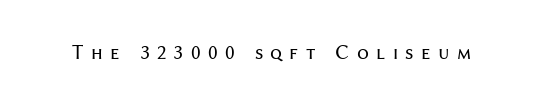
Q: Is the text bold? A: No.
Q: Is the text italic (slanted)? A: No, it is upright.
Q: Is the text underlined? A: No.
Q: Is the spacing between letters normal or unusually wide? A: Unusually wide.
